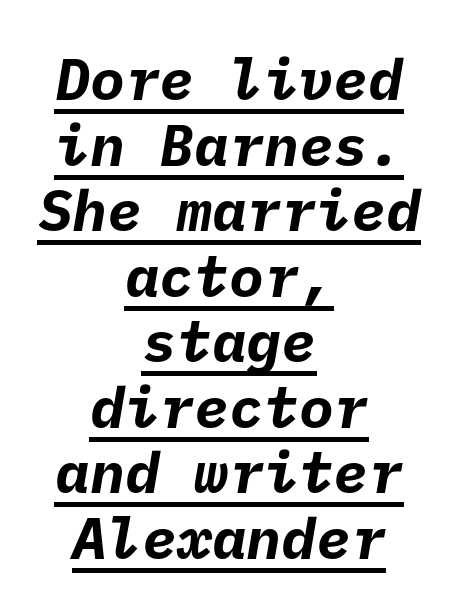
Q: Is the text bold? A: Yes.
Q: Is the typeface a serif or a sans-serif typeface? A: Sans-serif.
Q: Is the text underlined? A: Yes.
Q: How is the paragraph aligned? A: Centered.
Q: Is the spacing between letters normal or unusually wide? A: Normal.
Q: Is the spacing between lines tight, normal or loose? A: Tight.
Q: Width (condensed, normal, or wide)? A: Normal.
Q: Stroke contrast? A: Low.
Q: x-height? A: Medium.
